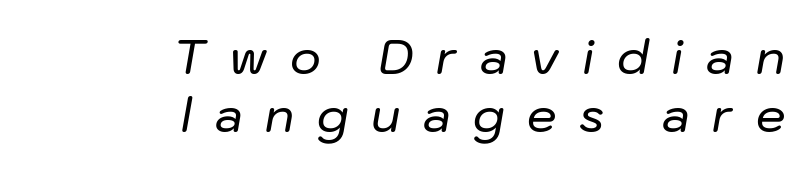
{"italic": "yes", "lean": "right", "slant_degrees": 10, "width": "normal", "stroke_contrast": "low", "x_height": "medium", "monospaced": "no", "underline": "no", "align": "right", "line_spacing_ratio": 1.23, "letter_spacing": "wide", "letter_spacing_em": 0.48, "glyph_px": 47}
